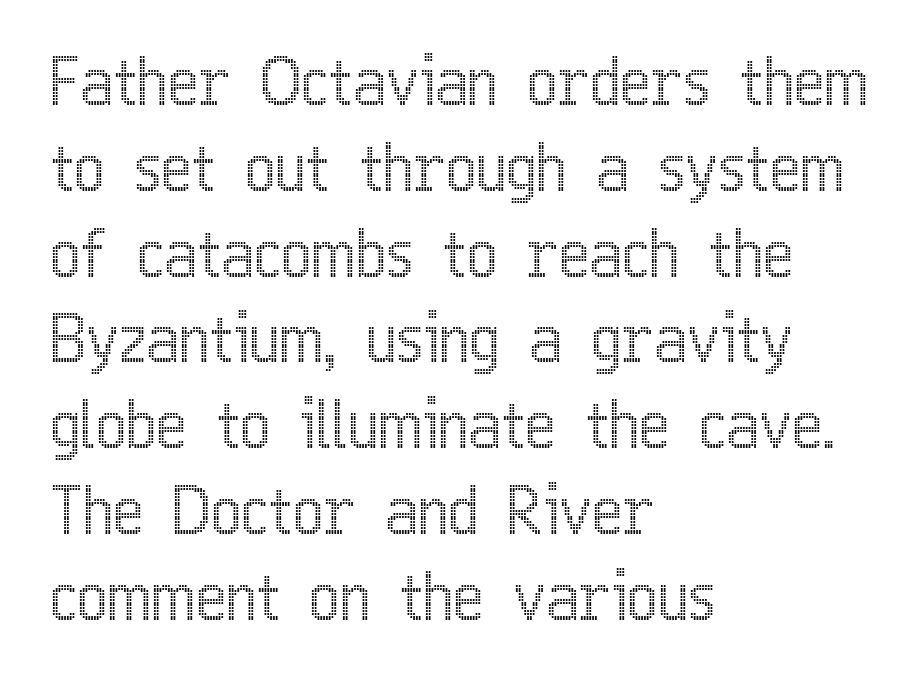
{"italic": "no", "width": "condensed", "x_height": "medium", "monospaced": "no", "underline": "no", "align": "left", "line_spacing": "normal", "line_spacing_ratio": 1.32, "letter_spacing": "normal", "letter_spacing_em": 0.0, "glyph_px": 65}
